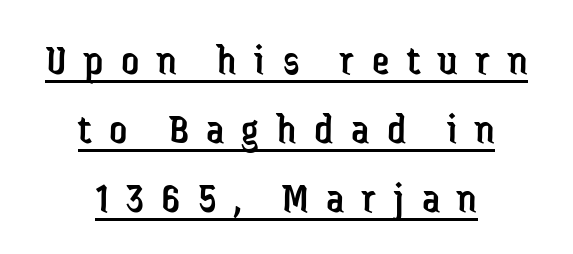
{"serif": "no", "italic": "no", "bold": "no", "weight": "regular", "width": "condensed", "stroke_contrast": "low", "x_height": "medium", "monospaced": "no", "underline": "yes", "align": "center", "line_spacing": "normal", "line_spacing_ratio": 1.57, "letter_spacing": "wide", "letter_spacing_em": 0.4, "glyph_px": 44}
